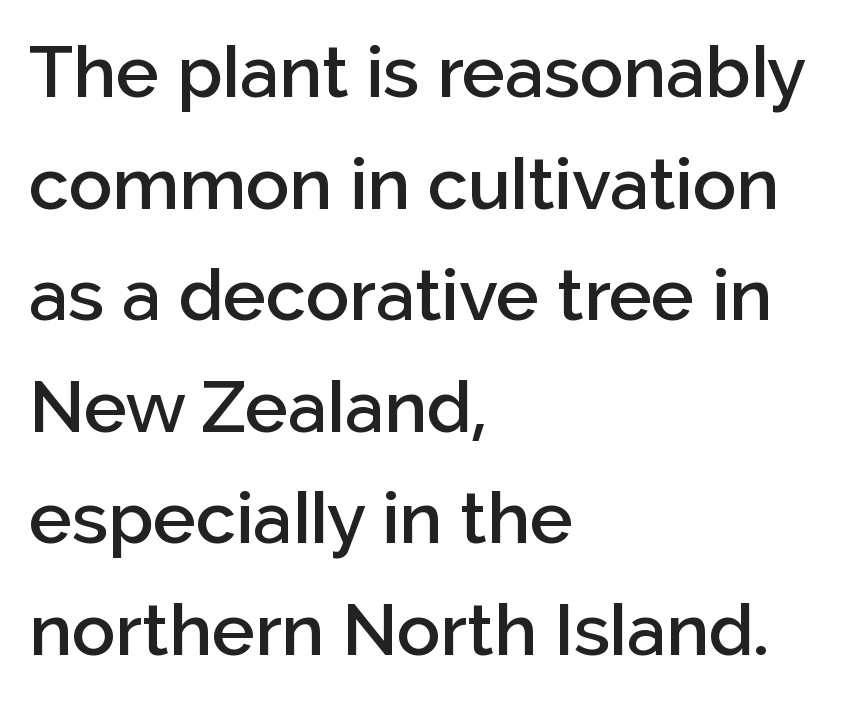
Q: Is the text bold? A: Semi-bold.
Q: Is the text italic (slanted)? A: No, it is upright.
Q: Is the typeface a serif or a sans-serif typeface? A: Sans-serif.
Q: Is the text underlined? A: No.
Q: How is the paragraph aligned? A: Left-aligned.
Q: Is the spacing between letters normal or unusually wide? A: Normal.
Q: Is the spacing between lines tight, normal or loose? A: Normal.
Q: Width (condensed, normal, or wide)? A: Normal.
Q: Stroke contrast? A: Low.
Q: x-height? A: Medium.
Q: Monospaced? A: No.
